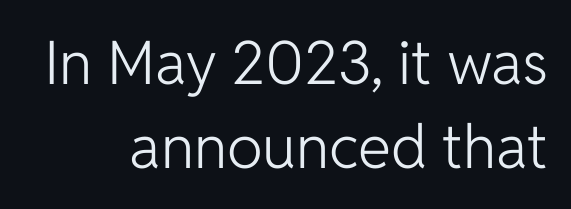
Anything drawn beneath the words? Only blank space. A roman cut, with each character standing at attention. The rendering uses natural spacing where letterforms have individual widths. Look at the tracking — it's just the regular setting, nothing added.
